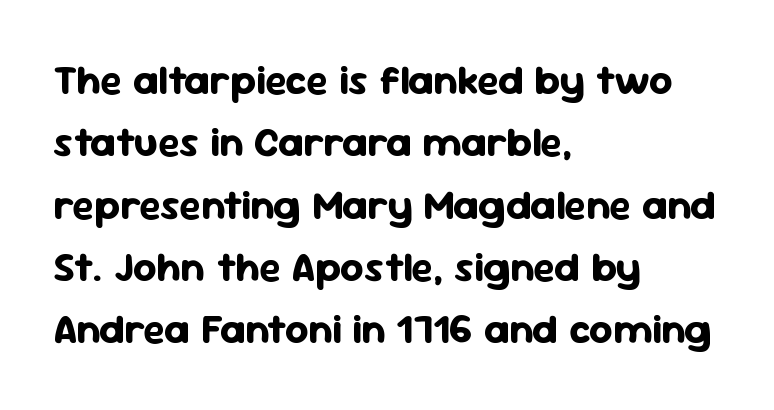
Character widths vary here, with narrow letters taking less room than wide ones. You could call the tracking neutral — neither tight nor loose. Grotesque or geometric, the face here clearly has no serifs. The space between consecutive lines is moderate. Chunky letters — that's bold for sure. The strip under each line holds only bare page.
